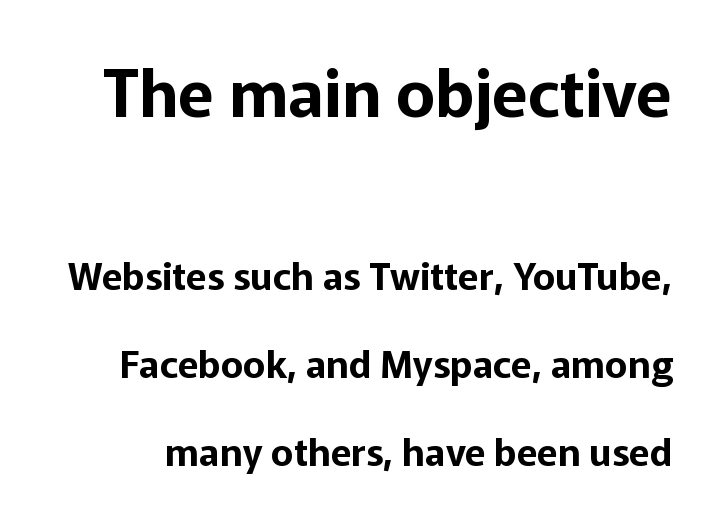
{"serif": "no", "italic": "no", "width": "normal", "stroke_contrast": "low", "x_height": "medium", "monospaced": "no", "underline": "no", "line_spacing": "loose", "line_spacing_ratio": 2.31, "letter_spacing": "normal", "letter_spacing_em": 0.0, "larger_block": "first", "size_ratio": 1.74, "glyph_px": 66}
